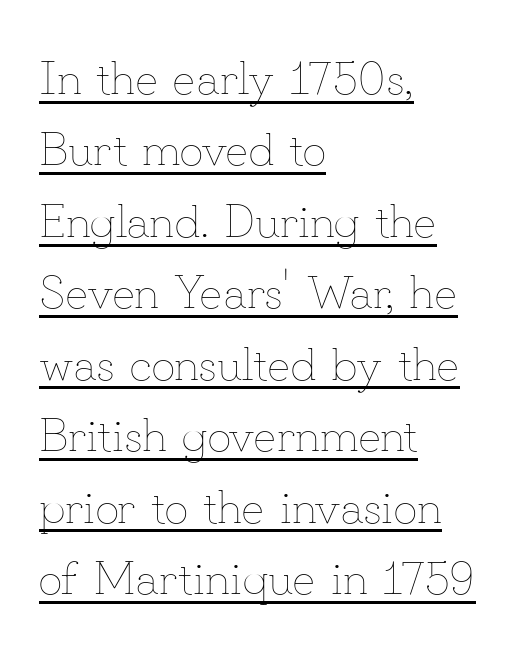
{"italic": "no", "bold": "no", "weight": "thin", "width": "normal", "stroke_contrast": "low", "x_height": "small", "monospaced": "no", "underline": "yes", "align": "left", "line_spacing": "normal", "line_spacing_ratio": 1.52, "letter_spacing": "normal", "letter_spacing_em": 0.0, "glyph_px": 47}
